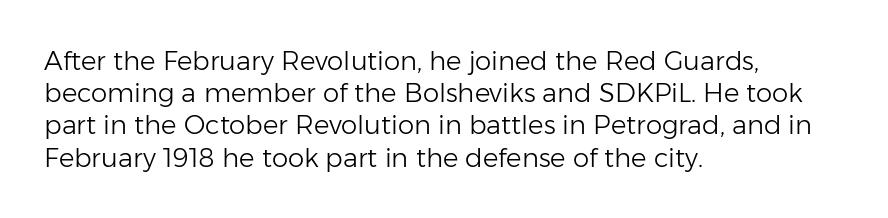
No letter is thick-stroked: the sample isn't bold. The lettering stays uniformly vertical, giving the passage a roman look. This sample uses plain, unmodified letter spacing. These lines stack with their left ends in a neat column. The gap between lines stays unmarked.
